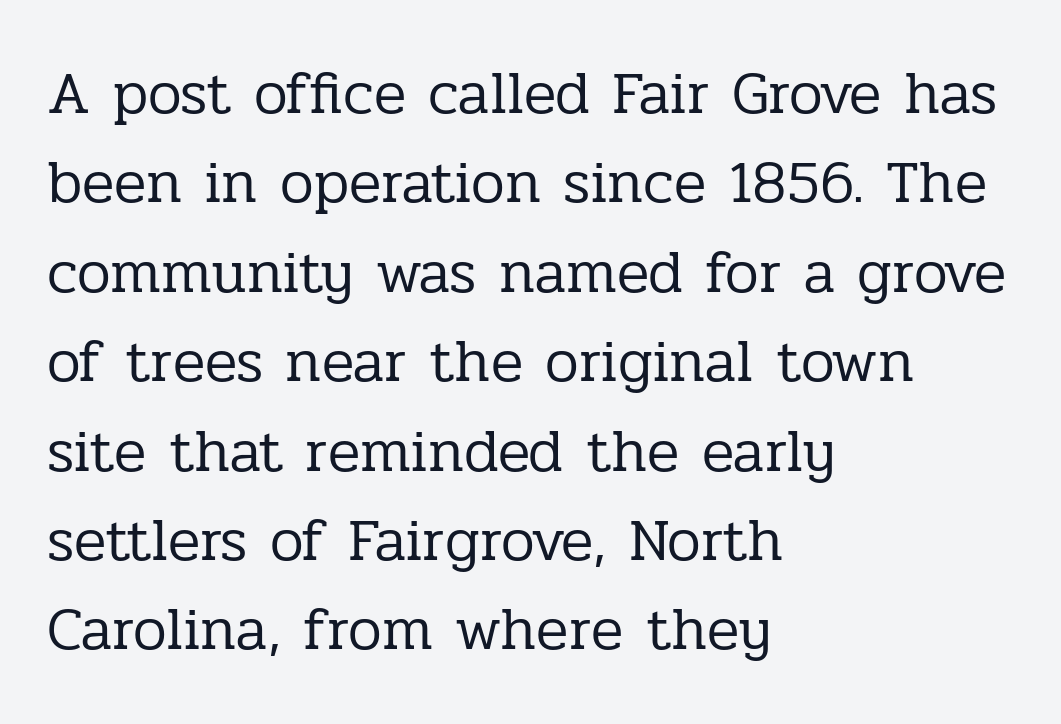
{"serif": "yes", "italic": "no", "bold": "no", "weight": "regular", "width": "normal", "stroke_contrast": "low", "x_height": "medium", "monospaced": "no", "underline": "no", "align": "left", "line_spacing": "normal", "line_spacing_ratio": 1.49, "letter_spacing": "normal", "letter_spacing_em": 0.0, "glyph_px": 60}
